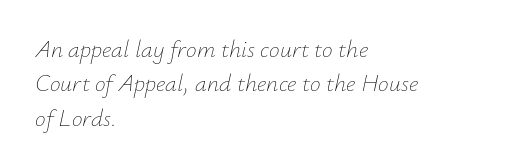
Q: Is the text bold? A: No.
Q: Is the text italic (slanted)? A: Yes, it leans right by about 12 degrees.
Q: Is the text underlined? A: No.
Q: How is the paragraph aligned? A: Left-aligned.
Q: Is the spacing between letters normal or unusually wide? A: Normal.
Q: Is the spacing between lines tight, normal or loose? A: Normal.
